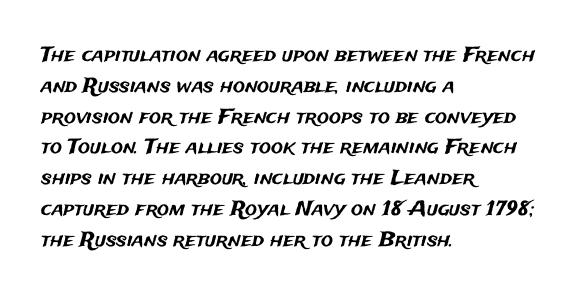
Q: Is the text italic (slanted)? A: Yes.
Q: Is the text underlined? A: No.
Q: How is the paragraph aligned? A: Left-aligned.
Q: Is the spacing between letters normal or unusually wide? A: Normal.
Q: Is the spacing between lines tight, normal or loose? A: Normal.
